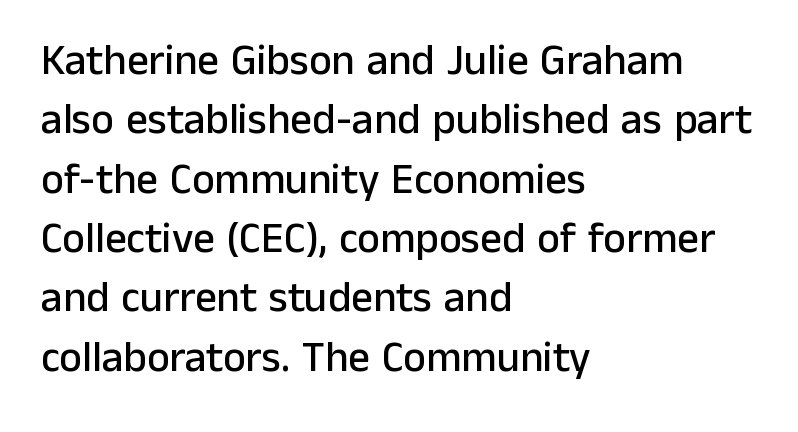
Posture: upright roman. Rows of type keep a routine distance in the vertical direction. Spacing between characters is what you'd get straight out of the box. Where is the straight margin? On the left.
